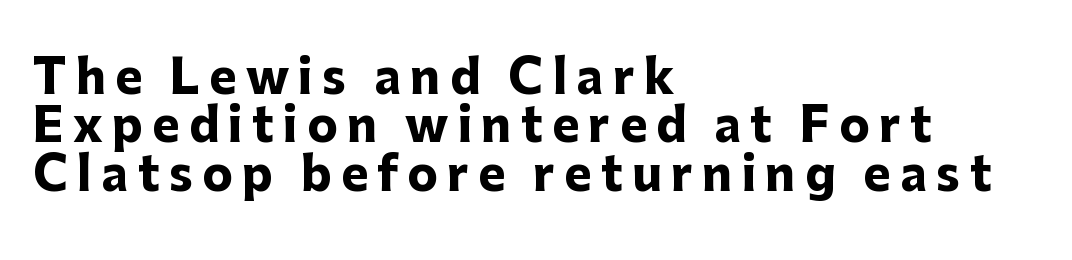
{"serif": "no", "italic": "no", "bold": "yes", "weight": "heavy", "width": "normal", "stroke_contrast": "low", "x_height": "medium", "monospaced": "no", "underline": "no", "align": "left", "line_spacing": "tight", "line_spacing_ratio": 1.05, "letter_spacing": "wide", "letter_spacing_em": 0.2, "glyph_px": 46}
